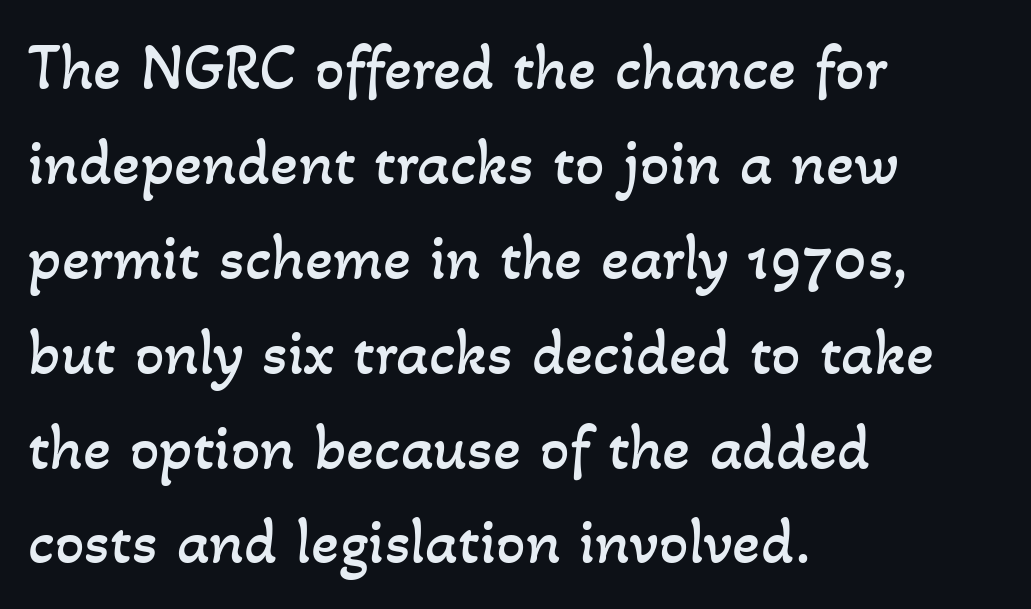
{"bold": "no", "weight": "regular", "width": "normal", "stroke_contrast": "low", "x_height": "small", "monospaced": "no", "underline": "no", "align": "left", "line_spacing": "normal", "line_spacing_ratio": 1.46, "letter_spacing": "normal", "letter_spacing_em": 0.0, "glyph_px": 65}
